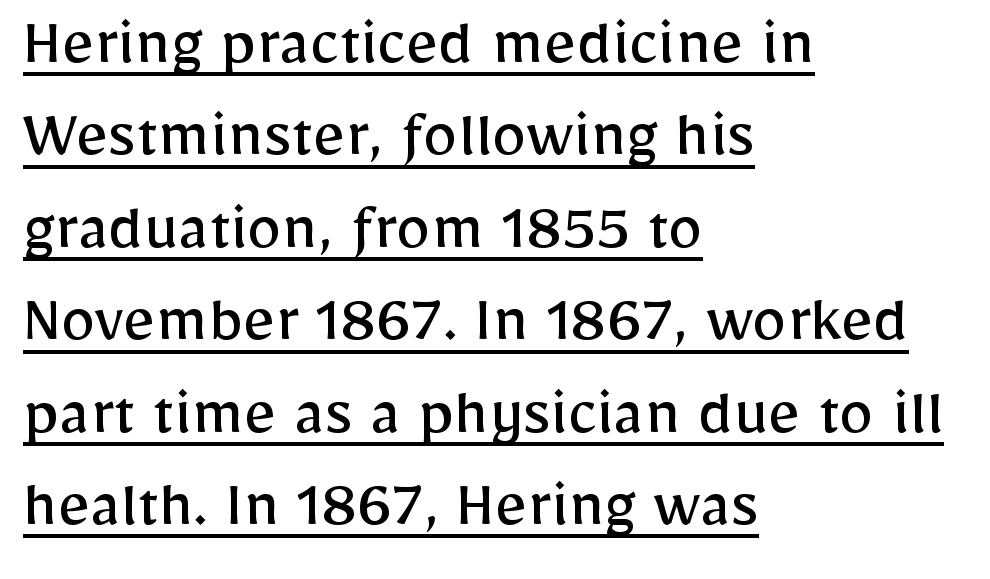
The image shows 70 px regular-weight sans-serif type, upright; set left-aligned, normal line spacing (1.32x), normal letter spacing, underlined; low stroke contrast and a medium x-height.
